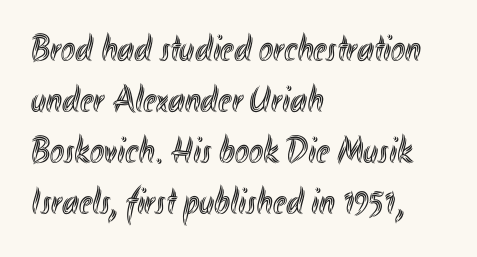
The image shows 38 px condensed type; set left-aligned, normal line spacing (1.34x), normal letter spacing, not underlined; a small x-height.
